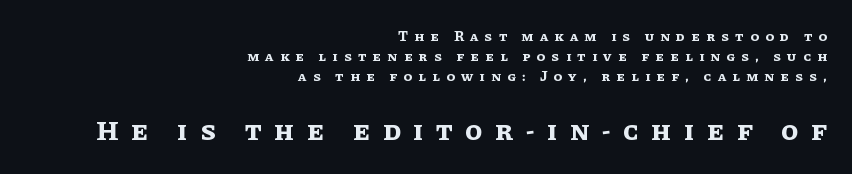
The image shows 28 px bold type, upright; set right-aligned, normal line spacing (1.44x), unusually wide letter spacing (+0.45 em), not underlined; the second (bottom) block is 2.0x larger; low stroke contrast and a large x-height.
